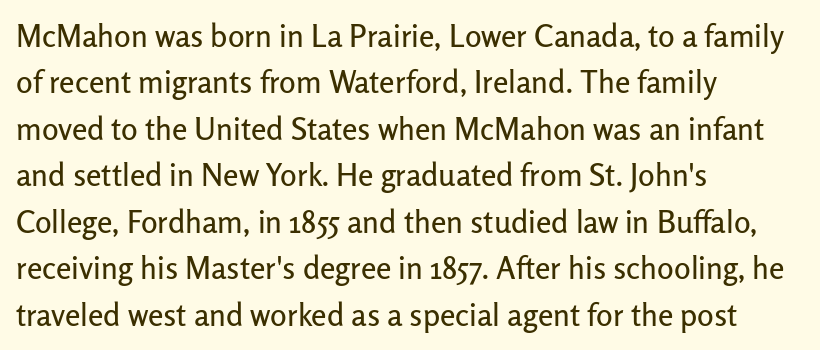
{"serif": "no", "italic": "no", "width": "normal", "stroke_contrast": "low", "x_height": "medium", "monospaced": "no", "underline": "no", "align": "left", "line_spacing": "normal", "line_spacing_ratio": 1.5, "letter_spacing": "normal", "letter_spacing_em": 0.0, "glyph_px": 31}
